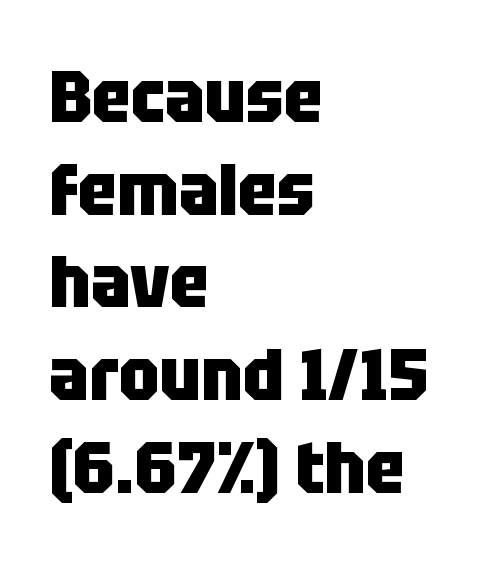
Q: Is the text bold? A: Yes.
Q: Is the text italic (slanted)? A: No, it is upright.
Q: Is the typeface a serif or a sans-serif typeface? A: Sans-serif.
Q: Is the text underlined? A: No.
Q: How is the paragraph aligned? A: Left-aligned.
Q: Is the spacing between letters normal or unusually wide? A: Normal.
Q: Is the spacing between lines tight, normal or loose? A: Normal.
Q: Width (condensed, normal, or wide)? A: Condensed.
Q: Stroke contrast? A: Low.
Q: x-height? A: Large.
Q: Monospaced? A: No.
